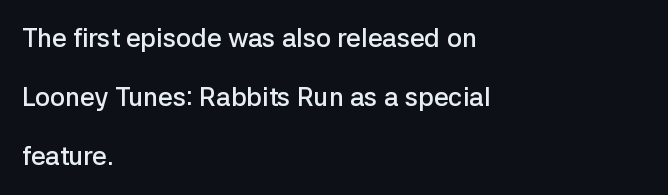
{"italic": "no", "bold": "semi", "underline": "no", "align": "left", "line_spacing": "loose", "line_spacing_ratio": 2.27, "letter_spacing": "normal", "letter_spacing_em": 0.0, "glyph_px": 26}
